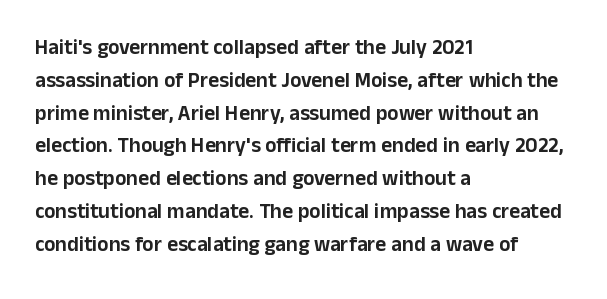
Q: Is the text italic (slanted)? A: No, it is upright.
Q: Is the text underlined? A: No.
Q: How is the paragraph aligned? A: Left-aligned.
Q: Is the spacing between letters normal or unusually wide? A: Normal.
Q: Is the spacing between lines tight, normal or loose? A: Normal.
